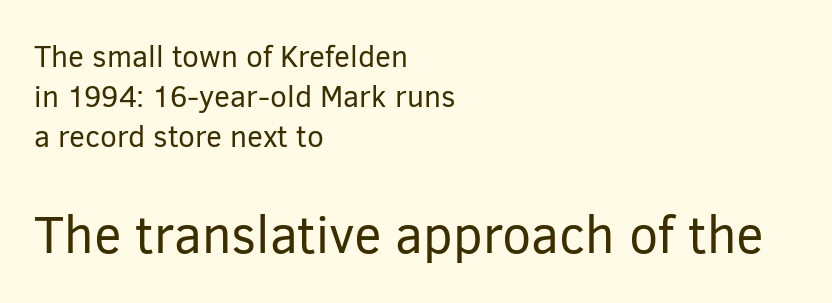
Q: Is the text bold? A: No.
Q: Is the text italic (slanted)? A: No, it is upright.
Q: Is the typeface a serif or a sans-serif typeface? A: Sans-serif.
Q: Is the text underlined? A: No.
Q: How is the paragraph aligned? A: Left-aligned.
Q: Is the spacing between letters normal or unusually wide? A: Normal.
Q: Is the spacing between lines tight, normal or loose? A: Normal.
Q: Which block of text is set in a larger size, the first (top) or the second (bottom)? A: The second (bottom) one.
Q: Width (condensed, normal, or wide)? A: Normal.
Q: Stroke contrast? A: Low.
Q: x-height? A: Medium.
Q: Monospaced? A: No.
